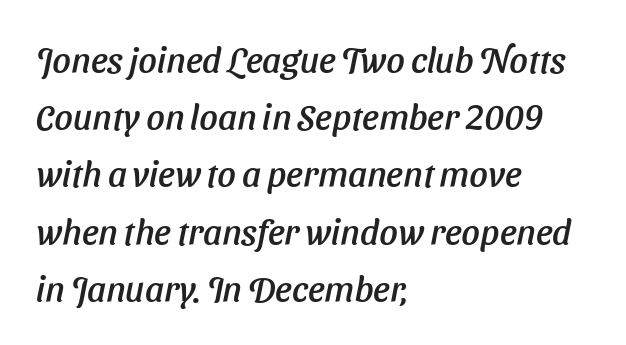
The image shows 36 px text type, italic (leaning right); set left-aligned, normal line spacing (1.59x), normal letter spacing, not underlined; low stroke contrast and a medium x-height.
